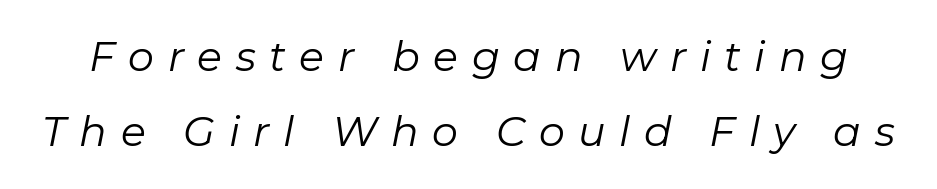
The image shows 41 px regular-weight type, italic (leaning right); set line spacing 1.83x, unusually wide letter spacing (+0.33 em), not underlined; low stroke contrast and a medium x-height.
